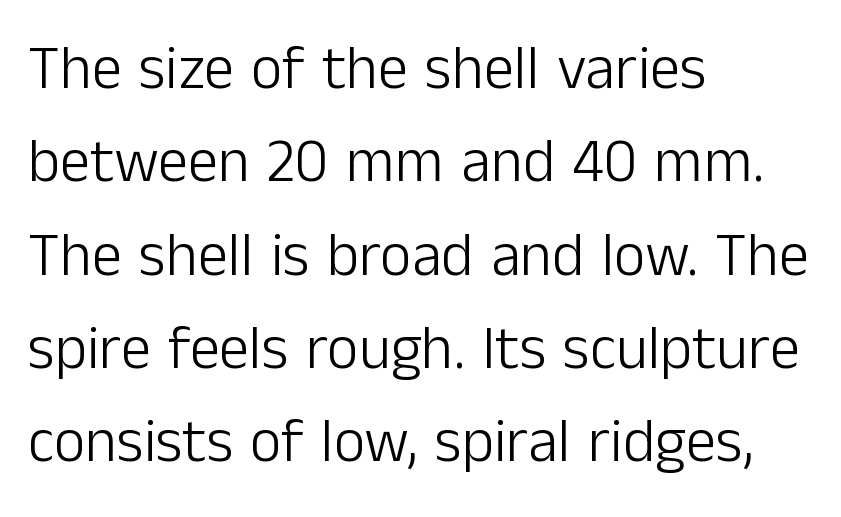
The image shows 61 px light sans-serif type, upright; set left-aligned, normal line spacing (1.53x), normal letter spacing, not underlined; low stroke contrast and a medium x-height.
